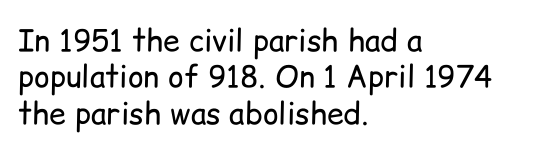
Q: Is the text bold? A: No.
Q: Is the text italic (slanted)? A: No, it is upright.
Q: Is the typeface a serif or a sans-serif typeface? A: Sans-serif.
Q: Is the text underlined? A: No.
Q: How is the paragraph aligned? A: Left-aligned.
Q: Is the spacing between letters normal or unusually wide? A: Normal.
Q: Width (condensed, normal, or wide)? A: Normal.
Q: Stroke contrast? A: Low.
Q: x-height? A: Medium.
Q: Monospaced? A: No.
